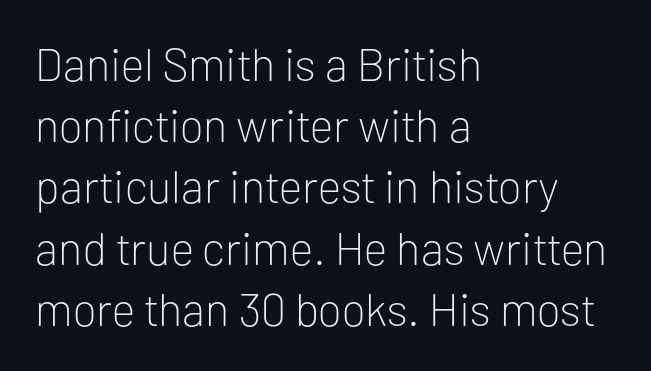
Q: Is the text bold? A: No.
Q: Is the text italic (slanted)? A: No, it is upright.
Q: Is the typeface a serif or a sans-serif typeface? A: Sans-serif.
Q: Is the text underlined? A: No.
Q: How is the paragraph aligned? A: Left-aligned.
Q: Is the spacing between letters normal or unusually wide? A: Normal.
Q: Is the spacing between lines tight, normal or loose? A: Normal.
Q: Width (condensed, normal, or wide)? A: Normal.
Q: Stroke contrast? A: Low.
Q: x-height? A: Medium.
Q: Monospaced? A: No.
